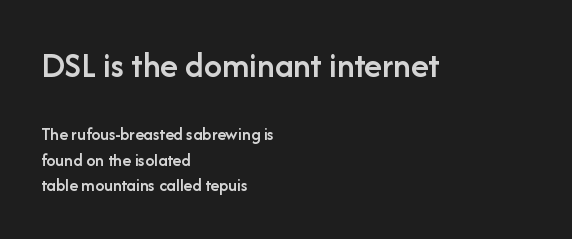
{"serif": "no", "italic": "no", "bold": "semi", "weight": "semibold", "width": "normal", "stroke_contrast": "low", "x_height": "medium", "monospaced": "no", "underline": "no", "align": "left", "line_spacing": "normal", "line_spacing_ratio": 1.44, "letter_spacing": "normal", "letter_spacing_em": 0.0, "larger_block": "first", "size_ratio": 2.0, "glyph_px": 36}
